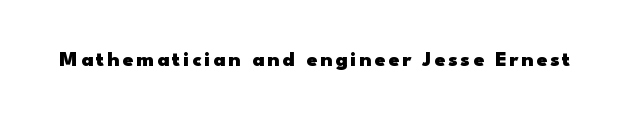
Q: Is the text bold? A: Yes.
Q: Is the text italic (slanted)? A: No, it is upright.
Q: Is the text underlined? A: No.
